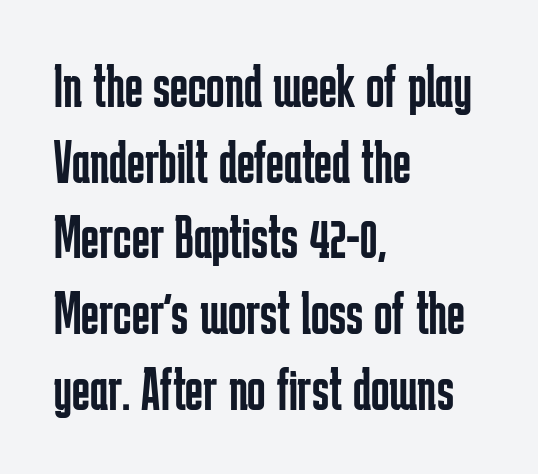
The image shows 61 px regular-weight, condensed sans-serif type, upright; set left-aligned, line spacing 1.24x, normal letter spacing, not underlined; low stroke contrast and a medium x-height.
